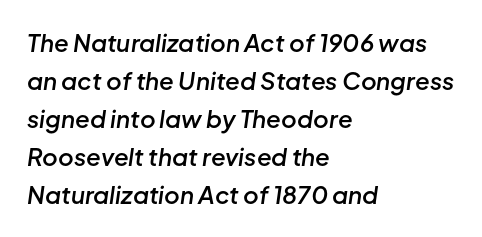
Typesetter's note: demi weight, one step under bold. Italic: yes, the glyphs are oblique. Is there much room between lines? A standard amount, neither cramped nor airy. The gaps between neighbouring characters are ordinary and unremarkable. The specimen omits any rule beneath the text block's lines.
